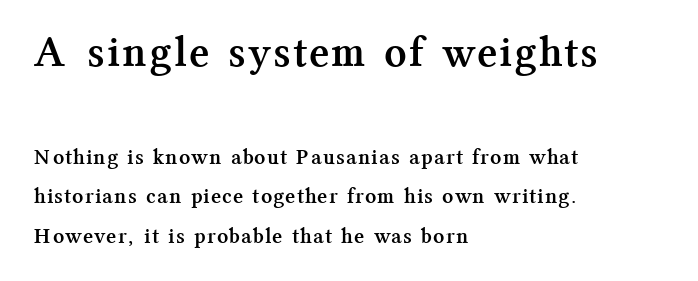
The image shows 44 px semibold serif type, upright; set left-aligned, line spacing 1.79x, not underlined; the first (top) block is 2.0x larger; medium stroke contrast and a medium x-height.
